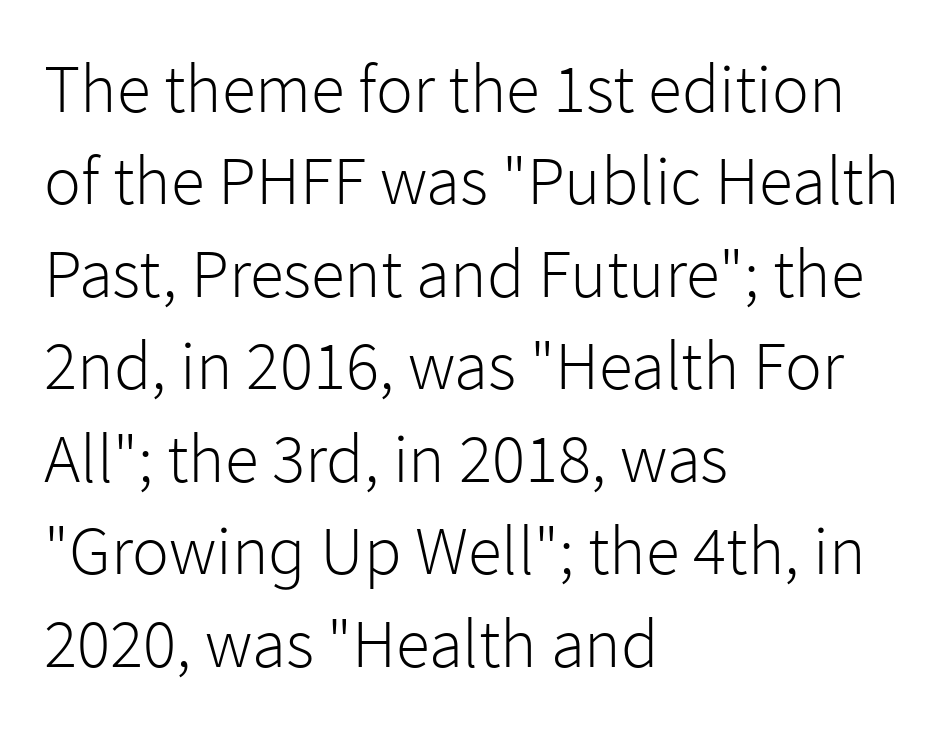
Q: Is the text bold? A: No.
Q: Is the text italic (slanted)? A: No, it is upright.
Q: Is the typeface a serif or a sans-serif typeface? A: Sans-serif.
Q: Is the text underlined? A: No.
Q: How is the paragraph aligned? A: Left-aligned.
Q: Is the spacing between letters normal or unusually wide? A: Normal.
Q: Is the spacing between lines tight, normal or loose? A: Normal.
Q: Width (condensed, normal, or wide)? A: Normal.
Q: Stroke contrast? A: Low.
Q: x-height? A: Medium.
Q: Monospaced? A: No.
